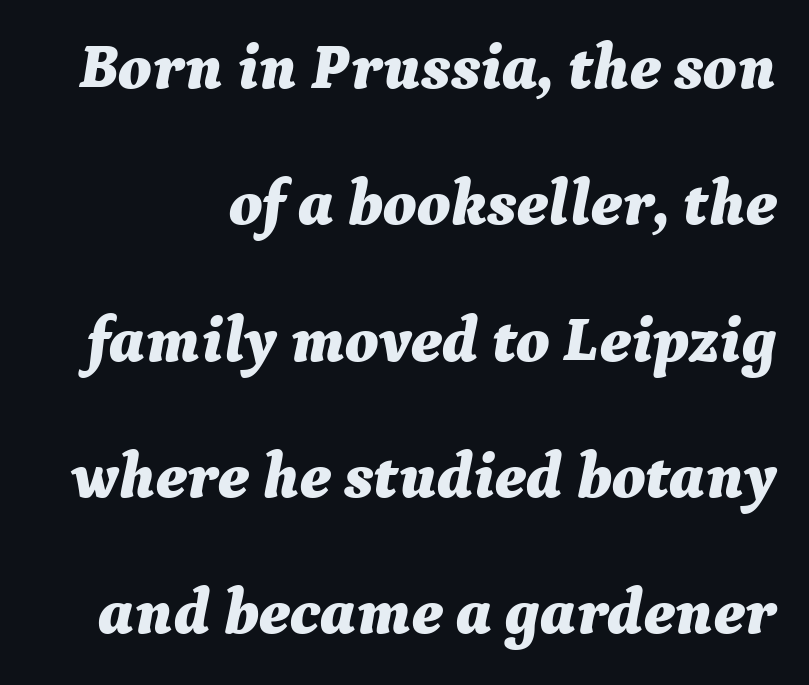
Q: Is the text bold? A: Yes.
Q: Is the text italic (slanted)? A: Yes, it leans right by about 9 degrees.
Q: Is the text underlined? A: No.
Q: Is the spacing between letters normal or unusually wide? A: Normal.
Q: Is the spacing between lines tight, normal or loose? A: Loose.
Q: Width (condensed, normal, or wide)? A: Normal.
Q: Stroke contrast? A: Medium.
Q: x-height? A: Medium.
Q: Monospaced? A: No.
